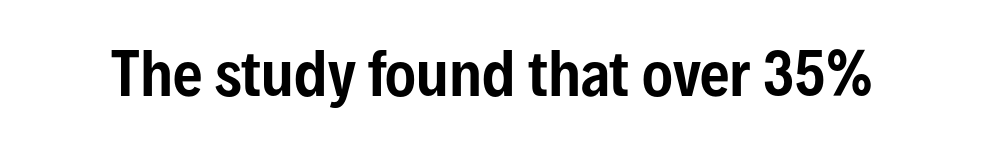
{"serif": "no", "italic": "no", "width": "condensed", "stroke_contrast": "low", "x_height": "medium", "monospaced": "no", "underline": "no", "letter_spacing": "normal", "letter_spacing_em": 0.0, "glyph_px": 58}
